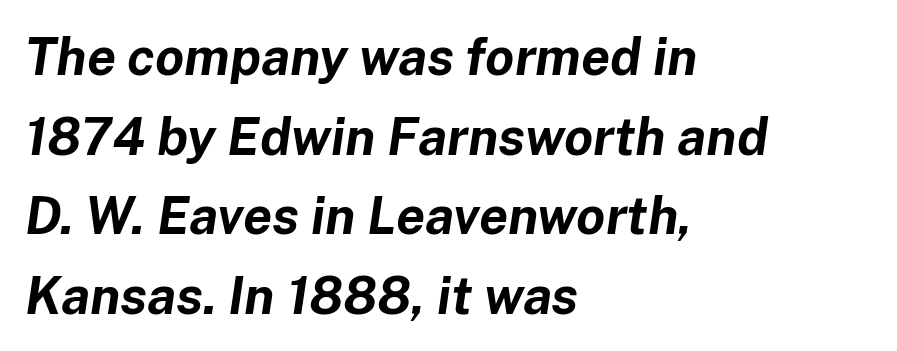
{"italic": "yes", "lean": "right", "slant_degrees": 8, "bold": "yes", "weight": "bold", "width": "normal", "stroke_contrast": "low", "x_height": "medium", "monospaced": "no", "underline": "no", "align": "left", "line_spacing": "normal", "line_spacing_ratio": 1.53, "letter_spacing": "normal", "letter_spacing_em": 0.0, "glyph_px": 52}
